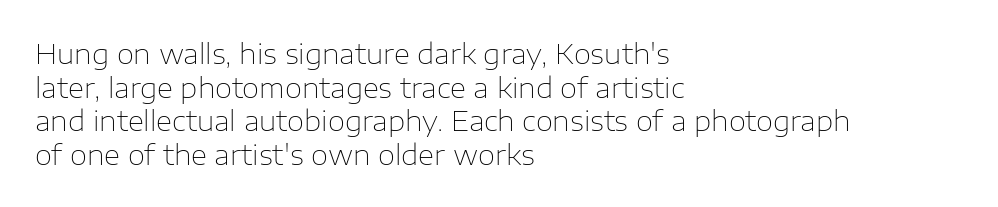
{"serif": "no", "italic": "no", "bold": "no", "weight": "thin", "width": "normal", "stroke_contrast": "low", "x_height": "medium", "monospaced": "no", "underline": "no", "align": "left", "line_spacing_ratio": 1.2, "letter_spacing": "normal", "letter_spacing_em": 0.0, "glyph_px": 28}
